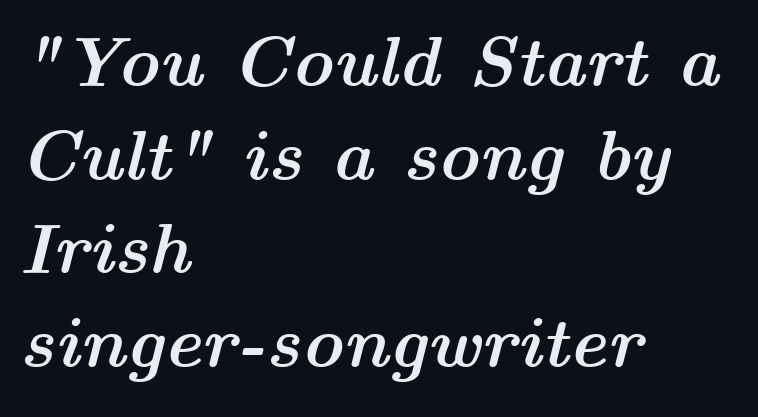
The lines are quadded left. Here the glyphs are tracked normally, forming tight word shapes. Here the designer chose a conventional face with non-uniform glyph widths. The font is running at its bold setting. These lines sit exactly where default settings would place them. Observe the lean: these are italic letterforms.
